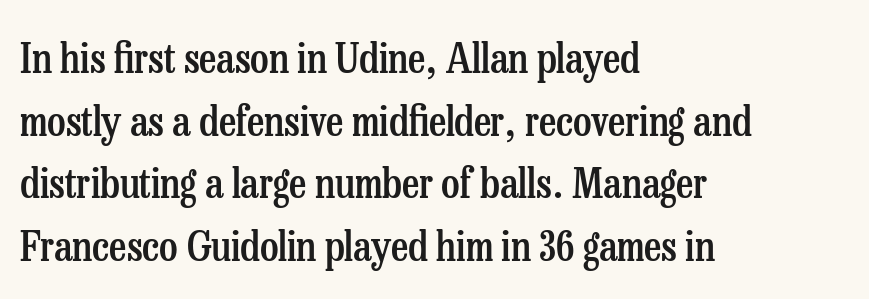
Q: Is the text bold? A: Semi-bold.
Q: Is the text italic (slanted)? A: No, it is upright.
Q: Is the typeface a serif or a sans-serif typeface? A: Serif.
Q: Is the text underlined? A: No.
Q: How is the paragraph aligned? A: Left-aligned.
Q: Is the spacing between letters normal or unusually wide? A: Normal.
Q: Is the spacing between lines tight, normal or loose? A: Normal.
Q: Width (condensed, normal, or wide)? A: Condensed.
Q: Stroke contrast? A: Low.
Q: x-height? A: Medium.
Q: Monospaced? A: No.
